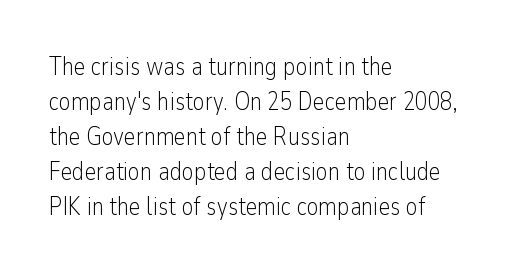
{"italic": "no", "bold": "no", "underline": "no", "align": "left", "line_spacing": "normal", "line_spacing_ratio": 1.4, "letter_spacing": "normal", "letter_spacing_em": 0.0, "glyph_px": 25}
